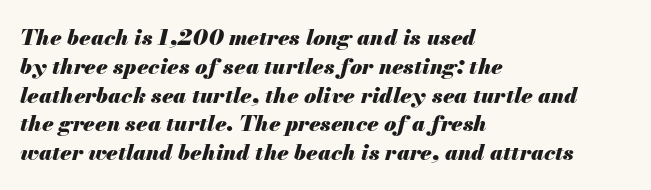
Honestly, there is no underline to notice here at all. The typesetter chose a ragged-right arrangement here. Glyph-to-glyph distance matches everyday printed text. Slanted lettering throughout.
